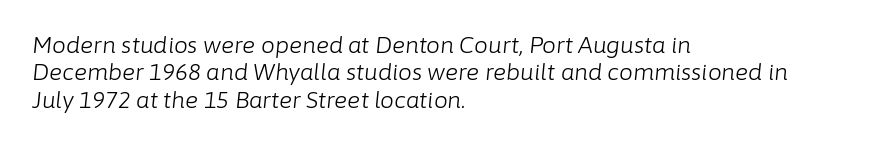
{"italic": "yes", "lean": "right", "slant_degrees": 6, "bold": "no", "underline": "no", "align": "left", "line_spacing": "normal", "line_spacing_ratio": 1.25, "letter_spacing": "normal", "letter_spacing_em": 0.0, "glyph_px": 22}
